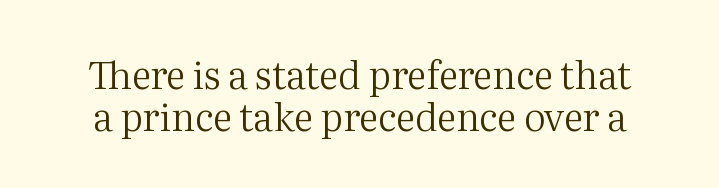
The image shows 38 px regular-weight serif type, upright; set tight line spacing (1.11x), normal letter spacing, not underlined; medium stroke contrast and a medium x-height.
